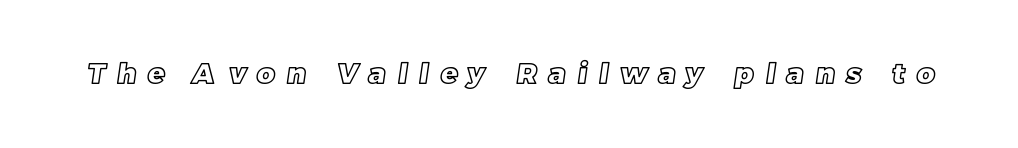
{"width": "normal", "x_height": "large", "monospaced": "no", "underline": "no", "letter_spacing": "wide", "letter_spacing_em": 0.42, "glyph_px": 28}
